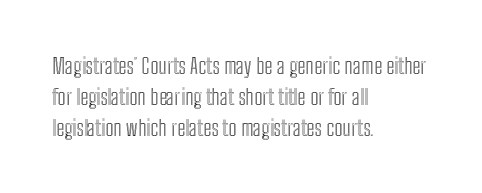
The image shows 22 px text type, upright; set left-aligned, normal line spacing (1.4x), normal letter spacing, not underlined.
